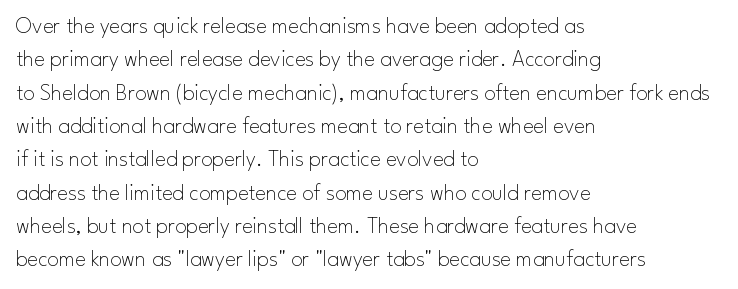
Q: Is the text bold? A: No.
Q: Is the text italic (slanted)? A: No, it is upright.
Q: Is the text underlined? A: No.
Q: How is the paragraph aligned? A: Left-aligned.
Q: Is the spacing between letters normal or unusually wide? A: Normal.
Q: Is the spacing between lines tight, normal or loose? A: Normal.
